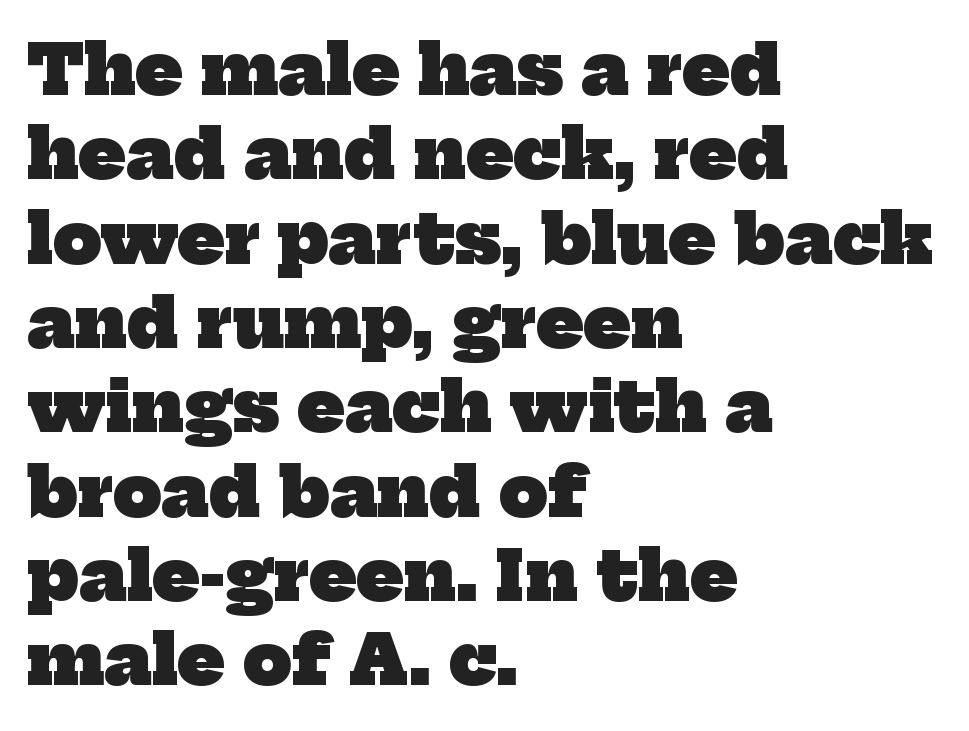
{"serif": "yes", "bold": "yes", "weight": "heavy", "width": "normal", "stroke_contrast": "low", "x_height": "medium", "monospaced": "no", "underline": "no", "align": "left", "line_spacing_ratio": 1.24, "letter_spacing": "normal", "letter_spacing_em": 0.0, "glyph_px": 68}
